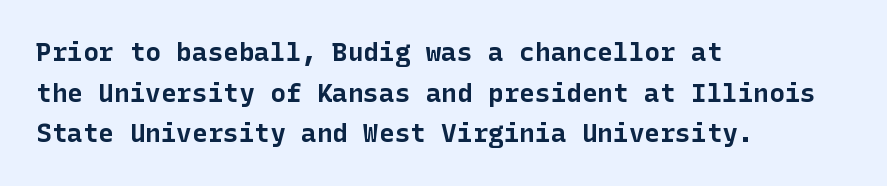
{"italic": "no", "bold": "yes", "underline": "no", "align": "left", "line_spacing": "normal", "line_spacing_ratio": 1.56, "letter_spacing": "normal", "letter_spacing_em": 0.0, "glyph_px": 26}
